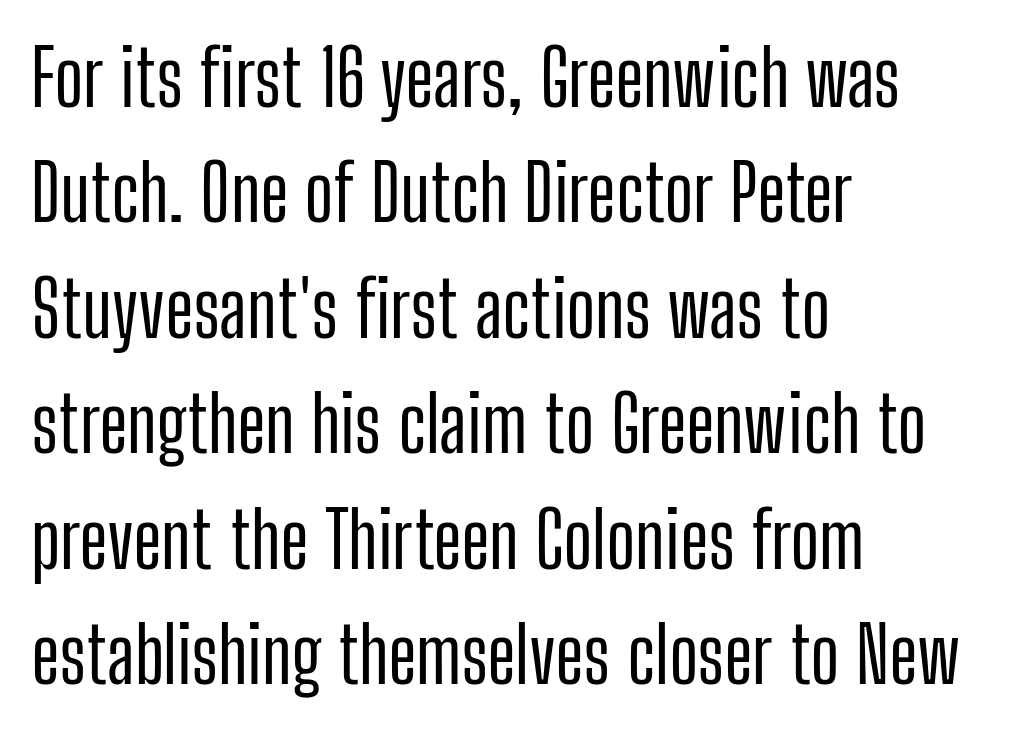
Spacing verdict: proportional, widths tailored to each character. Characters follow at the spacing the type designer built in. Check the space under the baseline: it is left empty. The font's upright variant was chosen for this text. The font family rendered here belongs to the sans-serif group.
